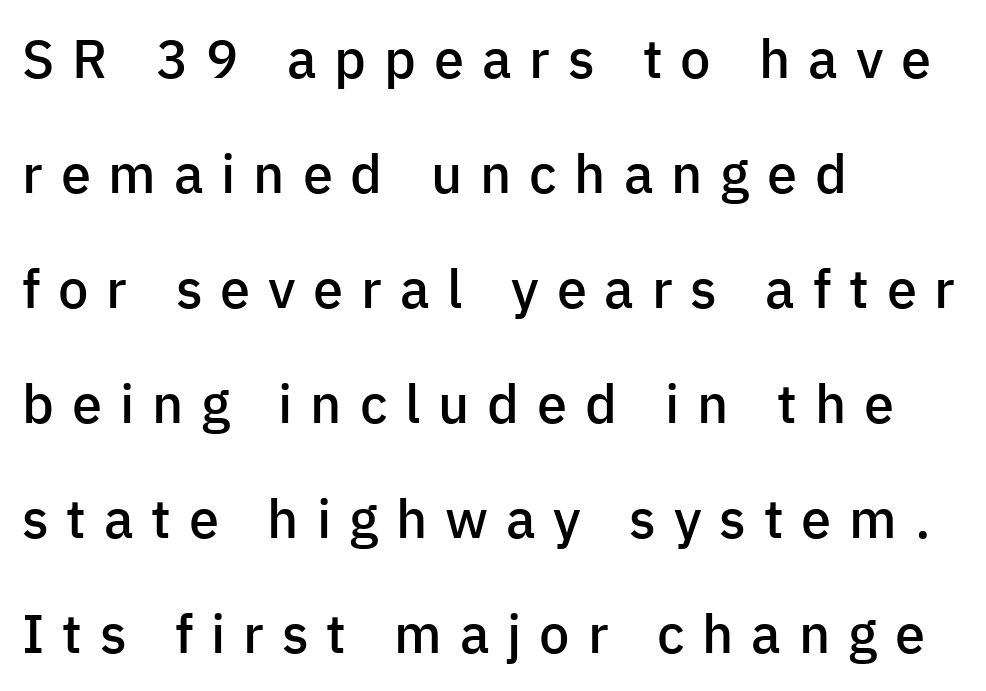
Glyph-to-glyph distance is far greater than everyday printed text. Every stem runs plumb, perpendicular to the baseline. How would I describe the line gaps? Wide and relaxed. Serif or sans? Sans — the stroke terminals are bare.
